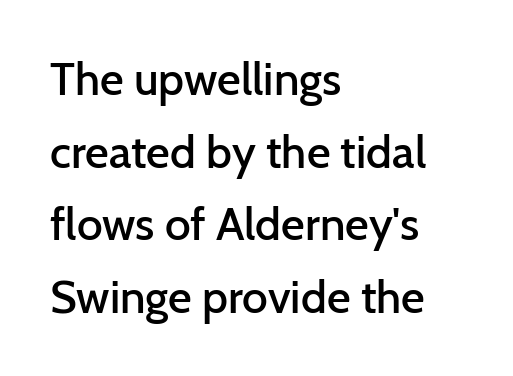
The axis of the letterforms is exactly vertical. The face used here is proportionally spaced, like ordinary book or web type. Does the weight exceed regular? Yes, but only to semibold. The lines sit at an ordinary, default distance from one another. The letters carry no serifs — their stems end cleanly without finishing strokes. Typeset ragged right — the left edge is the straight one.
